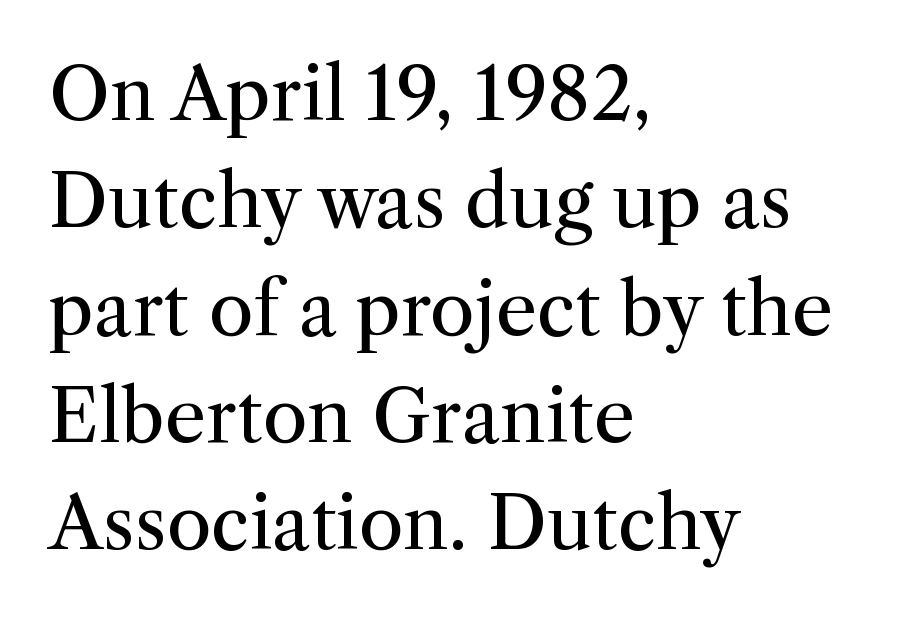
Q: Is the text bold? A: No.
Q: Is the text italic (slanted)? A: No, it is upright.
Q: Is the typeface a serif or a sans-serif typeface? A: Serif.
Q: Is the text underlined? A: No.
Q: How is the paragraph aligned? A: Left-aligned.
Q: Is the spacing between letters normal or unusually wide? A: Normal.
Q: Is the spacing between lines tight, normal or loose? A: Normal.
Q: Width (condensed, normal, or wide)? A: Normal.
Q: Stroke contrast? A: Medium.
Q: x-height? A: Medium.
Q: Monospaced? A: No.
